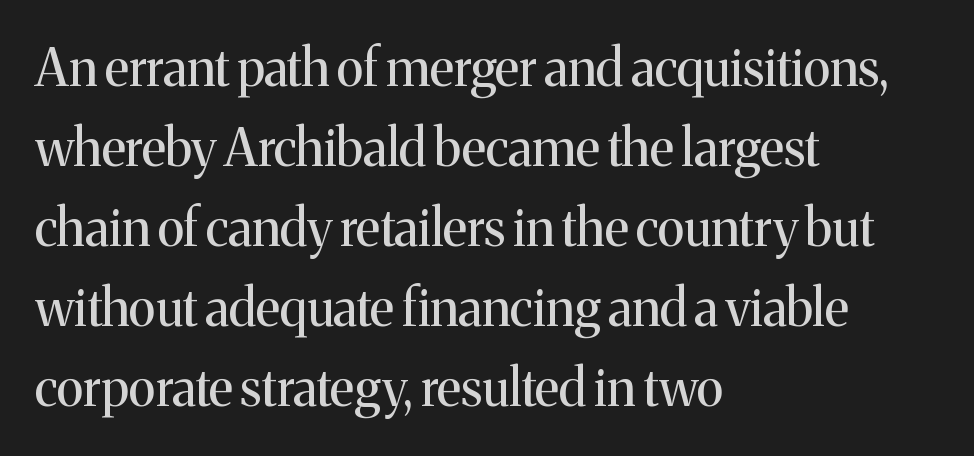
The image shows 51 px regular-weight serif type, upright; set left-aligned, normal line spacing (1.57x), normal letter spacing, not underlined; medium stroke contrast and a medium x-height.
